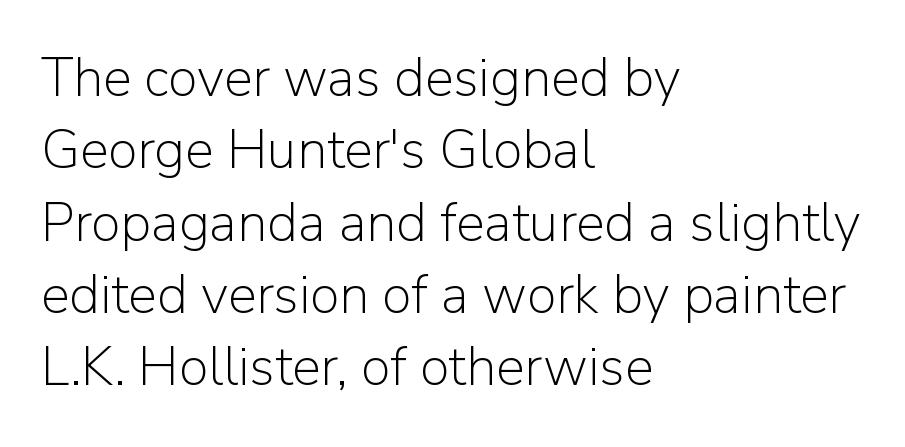
These lines are rendered in a variable-pitch font. Does extra space separate the letters? No, they use regular spacing. The lines sit at an ordinary, default distance from one another. The baseline area is clear. Ink coverage per letter is moderate at most.
